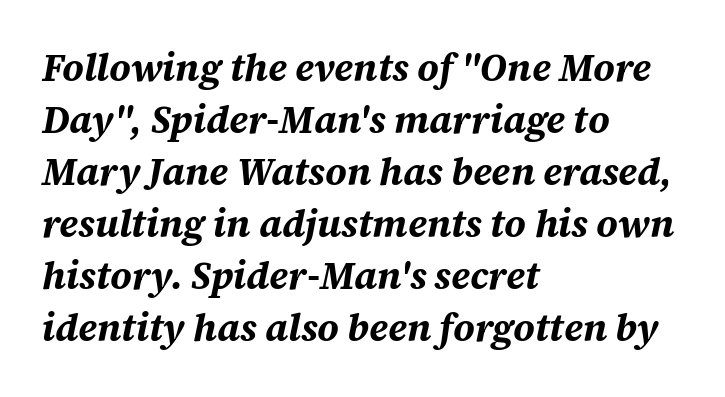
Q: Is the text bold? A: Yes.
Q: Is the text italic (slanted)? A: Yes, it leans right by about 12 degrees.
Q: Is the text underlined? A: No.
Q: How is the paragraph aligned? A: Left-aligned.
Q: Is the spacing between letters normal or unusually wide? A: Normal.
Q: Is the spacing between lines tight, normal or loose? A: Normal.
Q: Width (condensed, normal, or wide)? A: Normal.
Q: Stroke contrast? A: Medium.
Q: x-height? A: Large.
Q: Monospaced? A: No.
